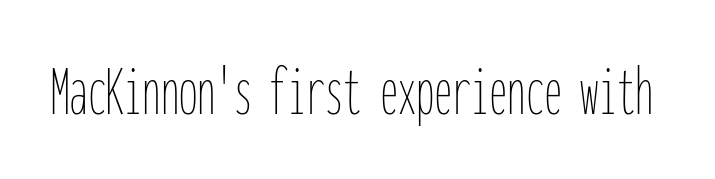
Do the characters align in a grid? Yes, the font is monospaced. Honestly, there is no underline to notice here at all. The characters are drawn with everyday or finer stroke widths. Compared with typical body copy, the letter spacing here is the same. Tall strokes in this sample are plumb rather than angled.
